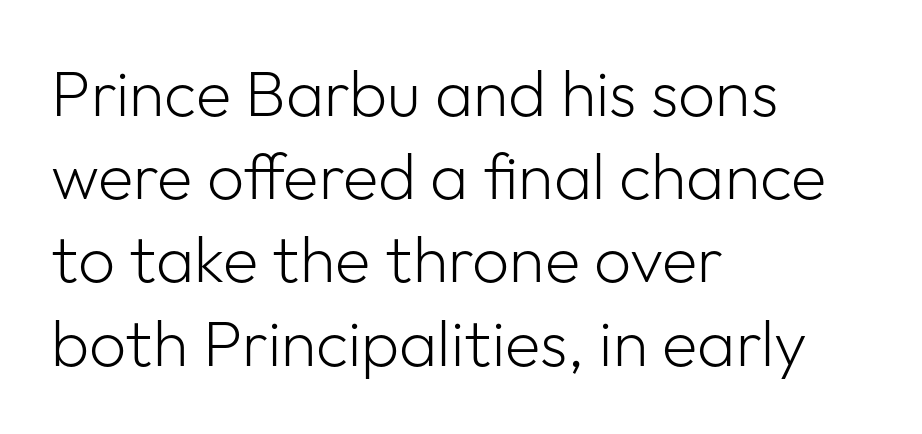
The image shows 65 px light sans-serif type, upright; set left-aligned, normal line spacing (1.28x), normal letter spacing, not underlined; low stroke contrast and a medium x-height.
